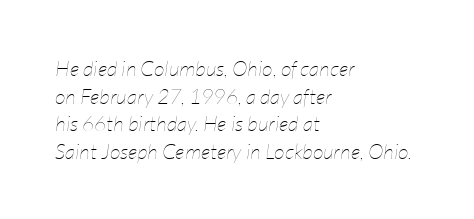
Each line starts at the same left margin while the right side varies. Spacing between characters is what you'd get straight out of the box. No heavy texture on the line: the type isn't bold. Type without underlining.
